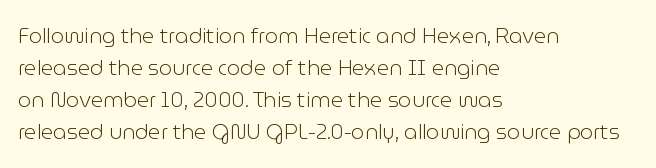
The image shows 21 px text type, upright; set left-aligned, normal line spacing (1.53x), normal letter spacing, not underlined.
